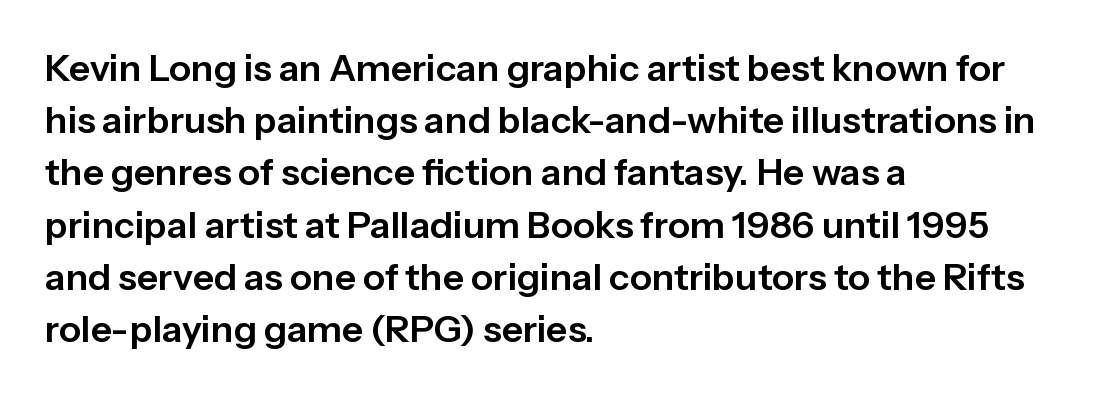
The image shows 37 px sans-serif type, upright; set left-aligned, normal line spacing (1.41x), normal letter spacing, not underlined; low stroke contrast and a medium x-height.
